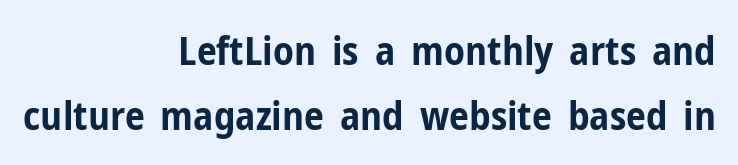
{"serif": "no", "italic": "no", "bold": "yes", "weight": "bold", "width": "condensed", "stroke_contrast": "low", "x_height": "medium", "monospaced": "no", "underline": "no", "align": "right", "line_spacing": "normal", "line_spacing_ratio": 1.63, "letter_spacing": "normal", "letter_spacing_em": 0.0, "glyph_px": 40}
